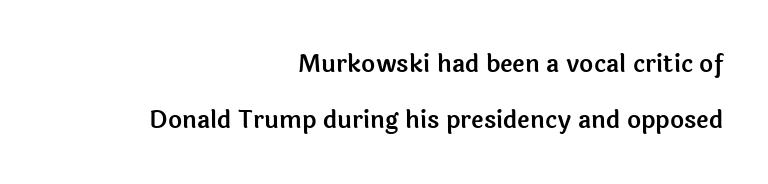
The image shows 24 px text type, upright; set right-aligned, loose line spacing (2.33x), normal letter spacing, not underlined.
